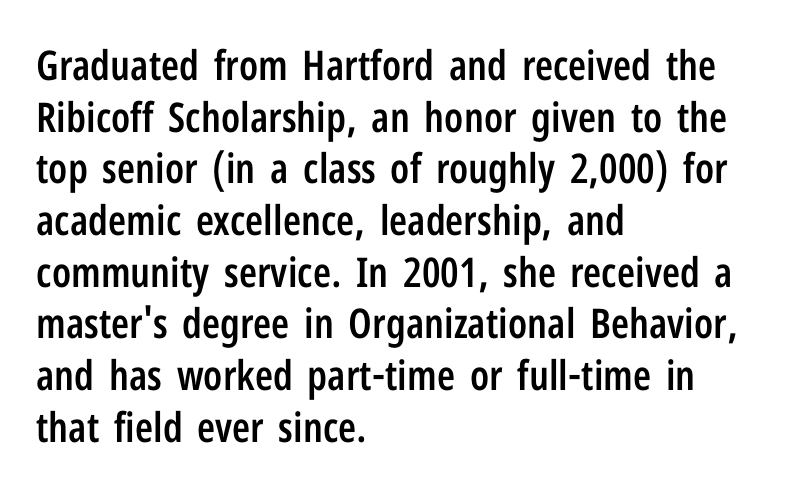
The image shows 41 px semibold, condensed sans-serif type, upright; set left-aligned, normal line spacing (1.26x), normal letter spacing, not underlined; low stroke contrast and a medium x-height.
